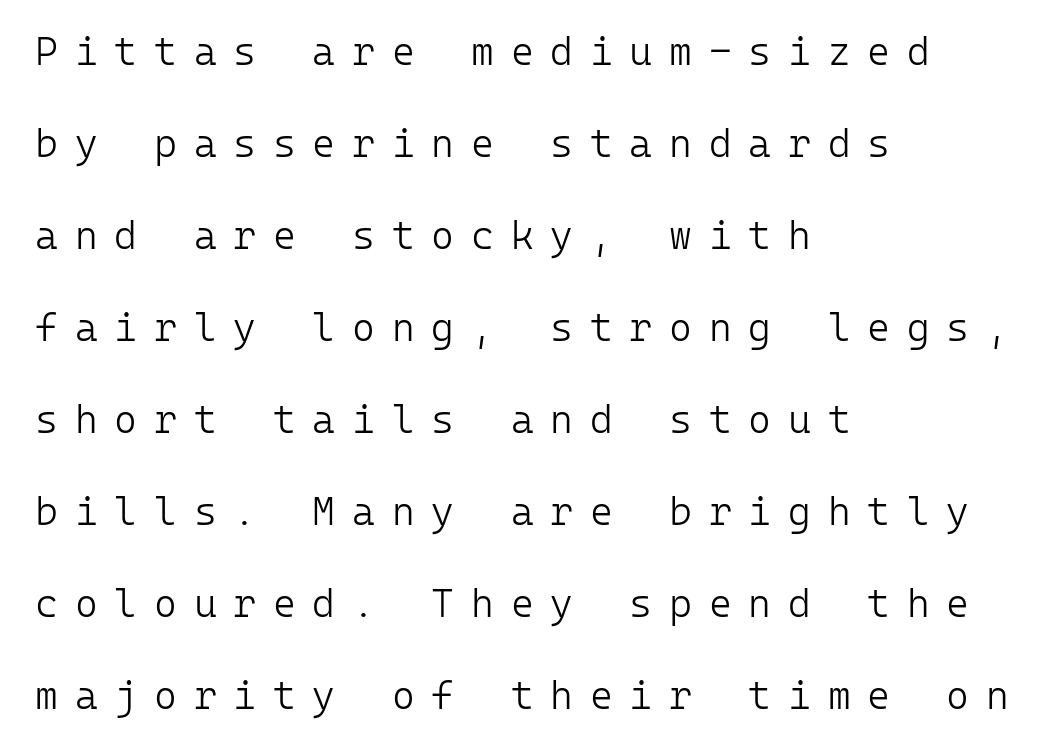
Here the designer chose a console-style face with uniform glyph widths. Which margin do the lines hug? The left one — the right edge is uneven. If you drew a line through each stem, it would be perfectly vertical. Widely set lines give the paragraph a tall, airy silhouette. Observe the wide spacing: letters keep a clear distance from each other.
